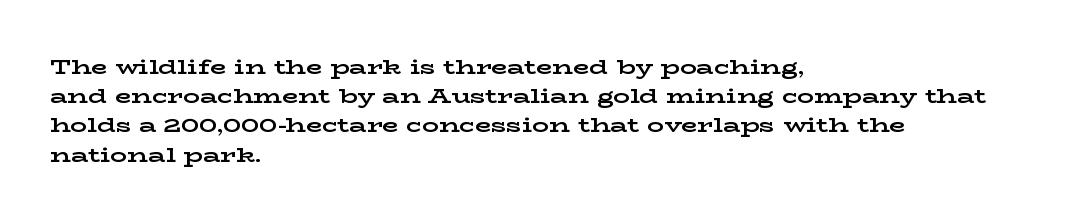
When letters stand straight like this, we call the style roman or upright. Line starts are locked; line ends wander. Quick note: underline off. Words appear dense and cohesive because spacing is normal. A normal amount of white space separates one row of letters from the next.
